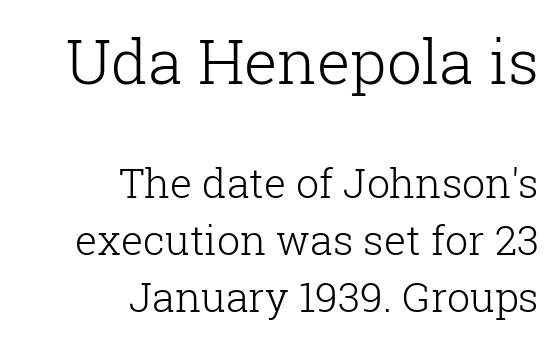
The image shows 62 px light serif type, upright; set right-aligned, normal line spacing (1.39x), normal letter spacing, not underlined; the first (top) block is 1.51x larger; low stroke contrast and a medium x-height.
